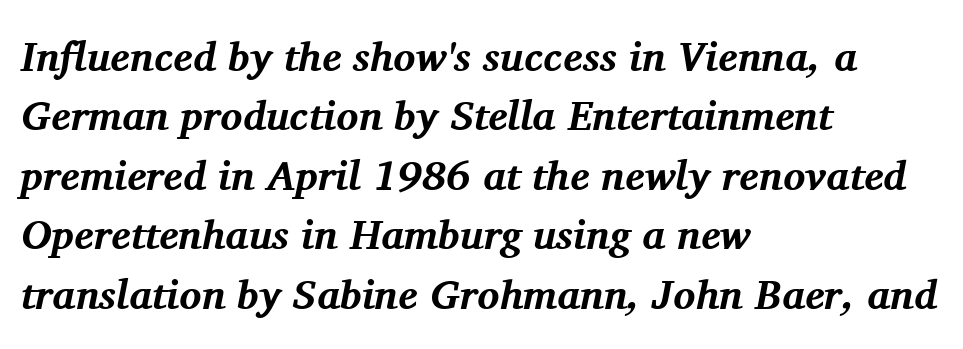
Note the varied advance widths — an 'i' is clearly narrower than an 'm'. Between one letter and the next there's only the usual sliver of space. Check the space under the baseline: it is left empty. Reading down the block, your eye returns to a fixed left position each line.
